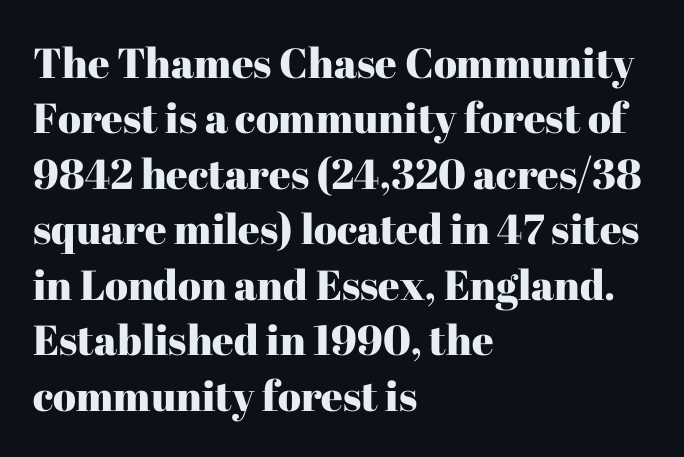
{"serif": "yes", "italic": "no", "width": "normal", "stroke_contrast": "high", "x_height": "medium", "monospaced": "no", "underline": "no", "align": "left", "line_spacing": "normal", "line_spacing_ratio": 1.32, "letter_spacing": "normal", "letter_spacing_em": 0.0, "glyph_px": 42}
